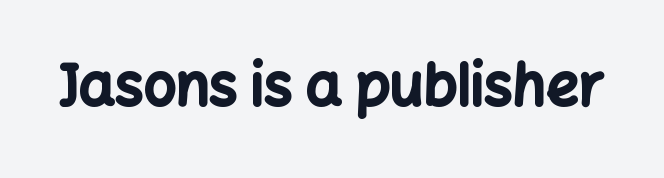
{"serif": "no", "italic": "no", "bold": "yes", "weight": "bold", "width": "normal", "stroke_contrast": "low", "x_height": "medium", "monospaced": "no", "underline": "no", "letter_spacing": "normal", "letter_spacing_em": 0.0, "glyph_px": 57}
